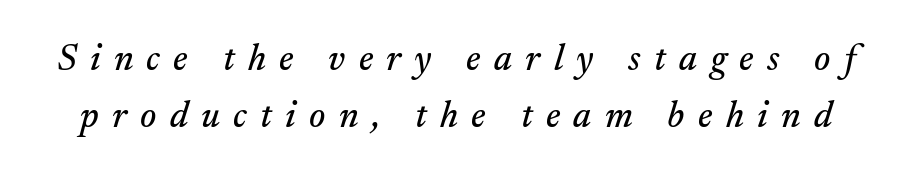
Line spacing here is normal. These lines are rendered in a variable-pitch font. In terms of letterform style, serifs are clearly present. The space directly below the letters is spotless. Does extra space separate the letters? Yes, quite a lot of it. Notice how the stems are inclined rather than vertical — that's the hallmark of italics.
